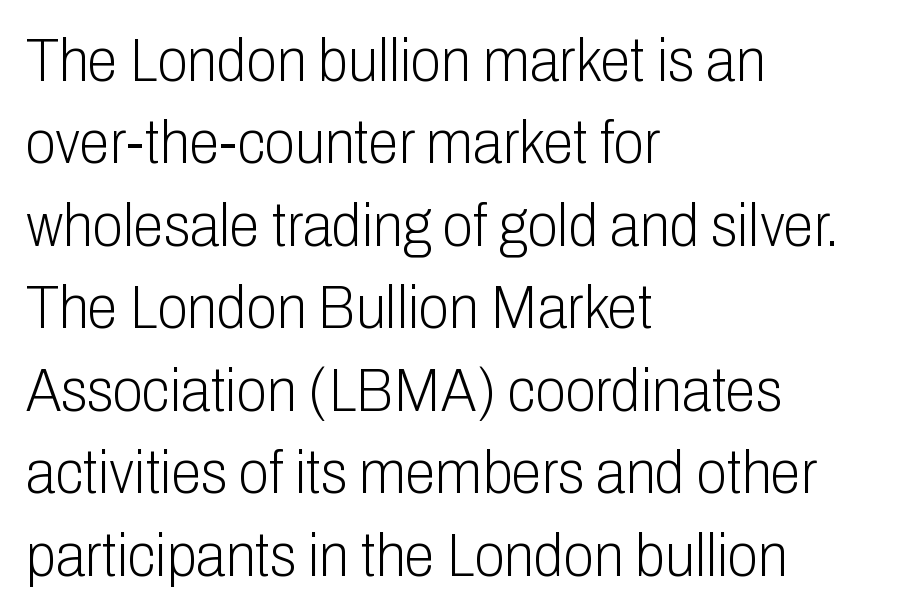
{"serif": "no", "italic": "no", "bold": "no", "weight": "light", "width": "condensed", "stroke_contrast": "low", "x_height": "medium", "monospaced": "no", "underline": "no", "align": "left", "line_spacing": "normal", "line_spacing_ratio": 1.33, "letter_spacing": "normal", "letter_spacing_em": 0.0, "glyph_px": 62}
